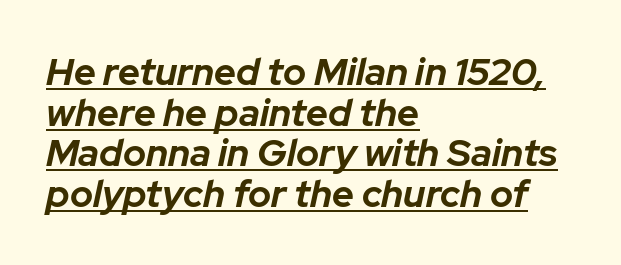
These lines keep a tight, regular rhythm from letter to letter. The typesetting leans heavy: a genuine bold. Honestly, the rows look squashed on top of each other. The typography opts for an oblique posture over an upright one. Looks like someone drew a line under every word here. In CSS terms this would be text-align: left.
